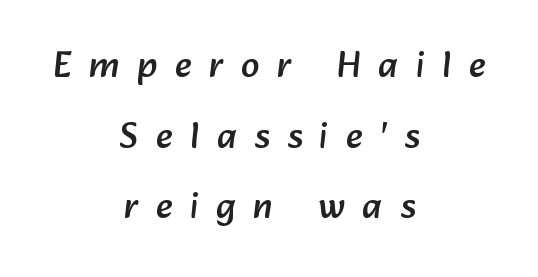
Q: Is the typeface a serif or a sans-serif typeface? A: Sans-serif.
Q: Is the text underlined? A: No.
Q: How is the paragraph aligned? A: Centered.
Q: Is the spacing between letters normal or unusually wide? A: Unusually wide.
Q: Is the spacing between lines tight, normal or loose? A: Loose.
Q: Width (condensed, normal, or wide)? A: Normal.
Q: Stroke contrast? A: Low.
Q: x-height? A: Medium.
Q: Monospaced? A: No.
